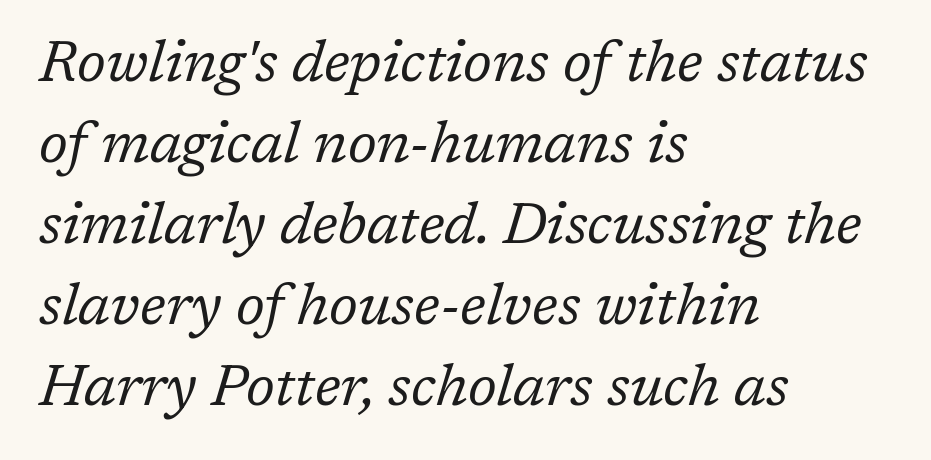
{"serif": "yes", "italic": "yes", "lean": "right", "slant_degrees": 17, "bold": "no", "weight": "regular", "width": "normal", "stroke_contrast": "low", "x_height": "medium", "monospaced": "no", "underline": "no", "align": "left", "line_spacing": "normal", "line_spacing_ratio": 1.42, "letter_spacing": "normal", "letter_spacing_em": 0.0, "glyph_px": 57}
